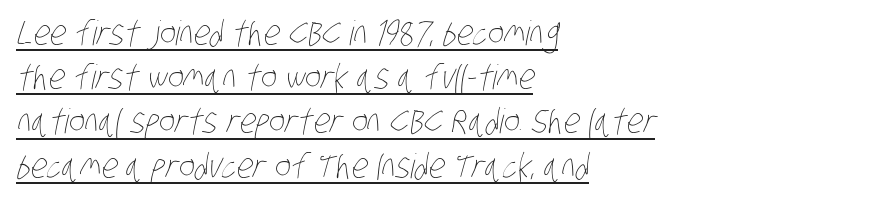
The image shows 34 px thin, condensed type; set left-aligned, normal line spacing (1.3x), normal letter spacing, underlined; low stroke contrast and a large x-height.
